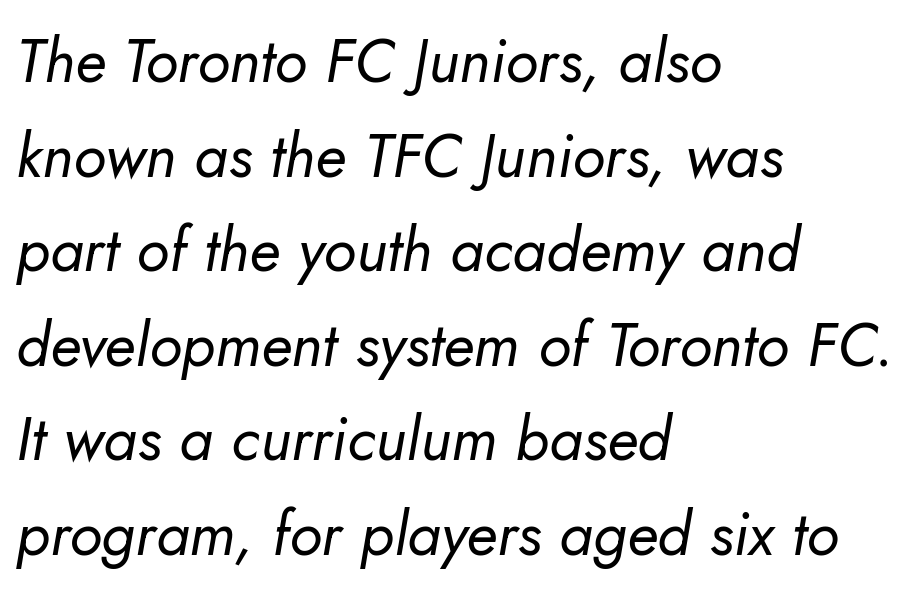
The specimen reads as italic at a glance. Unmarked baselines from the first word to the last. The ragged edge is on the right, which tells us the setting is flush left. Leading: standard. Compared with typical body copy, the letter spacing here is the same.
